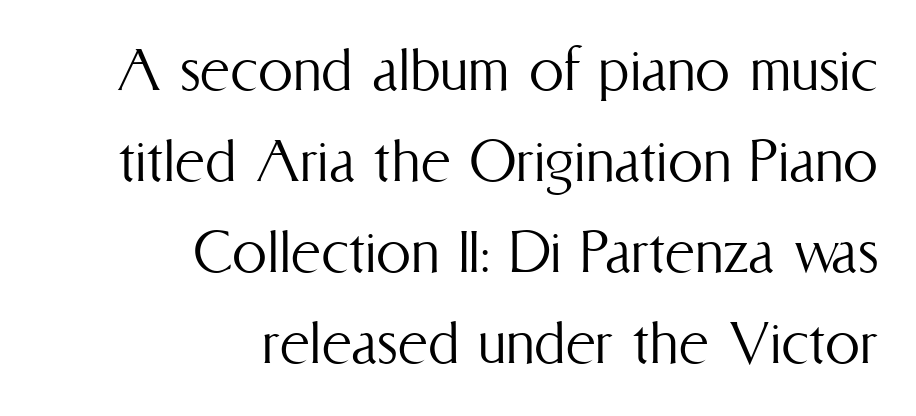
Q: Is the text bold? A: No.
Q: Is the text italic (slanted)? A: No, it is upright.
Q: Is the text underlined? A: No.
Q: How is the paragraph aligned? A: Right-aligned.
Q: Is the spacing between letters normal or unusually wide? A: Normal.
Q: Is the spacing between lines tight, normal or loose? A: Normal.
Q: Width (condensed, normal, or wide)? A: Condensed.
Q: Stroke contrast? A: Medium.
Q: x-height? A: Medium.
Q: Monospaced? A: No.
